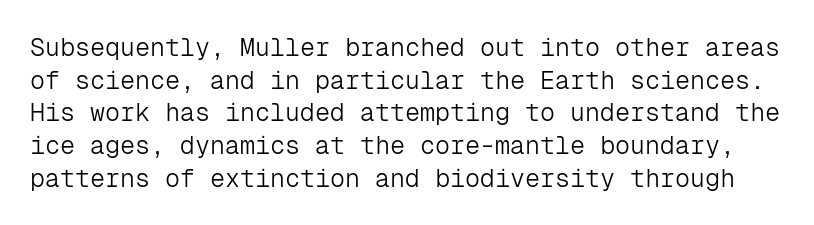
The typography opts for an upright posture over an oblique one. Notice how descenders clear the ascenders below comfortably — that's standard leading. Is the type heavy? It reads as light-to-regular instead. The area under the type is left untouched. The face used here is rendered with its standard letterfit.
